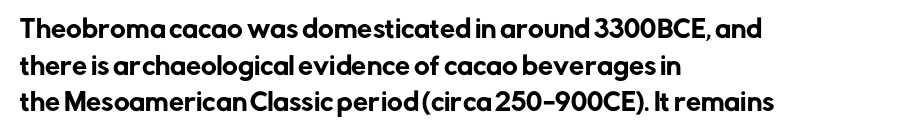
Q: Is the text italic (slanted)? A: No, it is upright.
Q: Is the text underlined? A: No.
Q: How is the paragraph aligned? A: Left-aligned.
Q: Is the spacing between letters normal or unusually wide? A: Normal.
Q: Is the spacing between lines tight, normal or loose? A: Normal.
